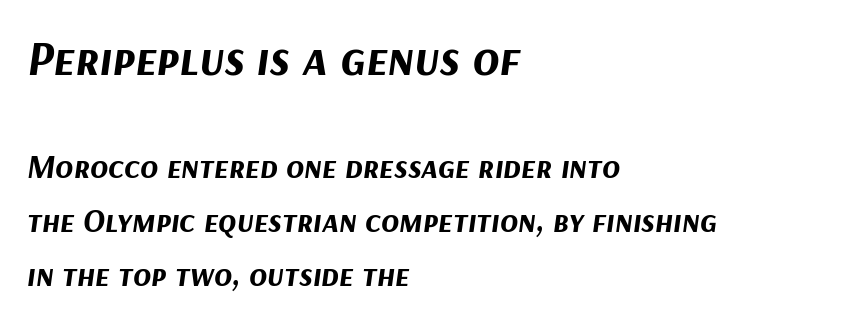
Every character sits at an angle, as italics do. The glyphs are unaccompanied by any horizontal stroke below them. Does the bottom block carry the larger type? No, the top block does. The letterforms sit shoulder to shoulder at normal distance.
